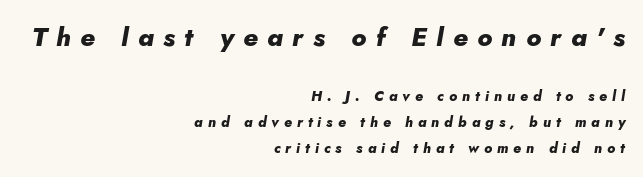
{"italic": "yes", "lean": "right", "slant_degrees": 10, "bold": "yes", "underline": "no", "align": "right", "line_spacing_ratio": 1.83, "letter_spacing": "wide", "letter_spacing_em": 0.36, "larger_block": "first", "size_ratio": 1.86, "glyph_px": 26}
